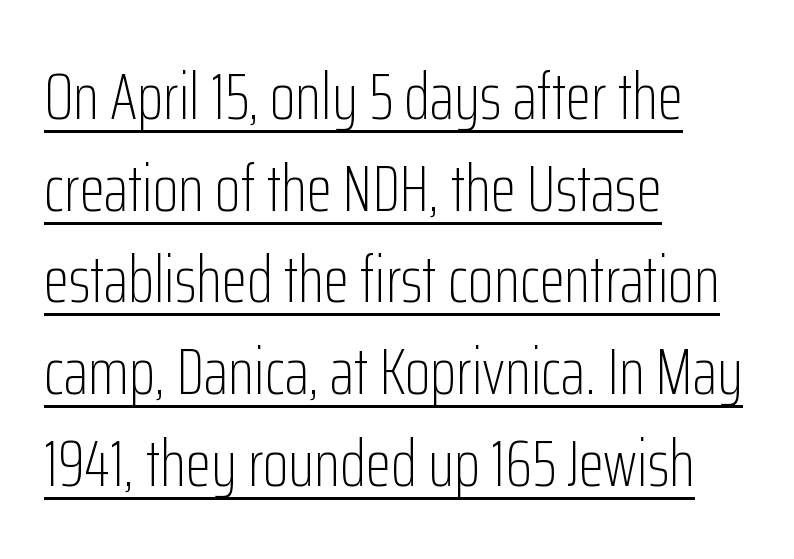
Q: Is the text bold? A: No.
Q: Is the text italic (slanted)? A: No, it is upright.
Q: Is the typeface a serif or a sans-serif typeface? A: Sans-serif.
Q: Is the text underlined? A: Yes.
Q: How is the paragraph aligned? A: Left-aligned.
Q: Is the spacing between letters normal or unusually wide? A: Normal.
Q: Is the spacing between lines tight, normal or loose? A: Normal.
Q: Width (condensed, normal, or wide)? A: Condensed.
Q: Stroke contrast? A: Low.
Q: x-height? A: Medium.
Q: Monospaced? A: No.
